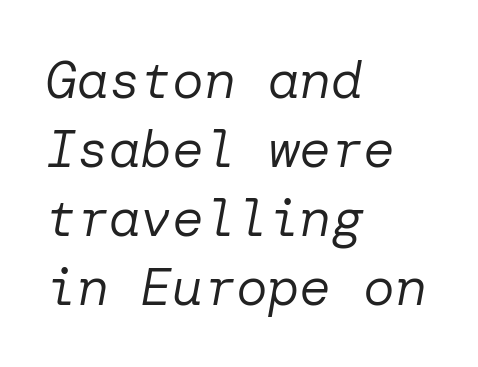
The image shows 53 px regular-weight type, italic (leaning right); set left-aligned, normal line spacing (1.3x), normal letter spacing, not underlined; low stroke contrast and a medium x-height.
